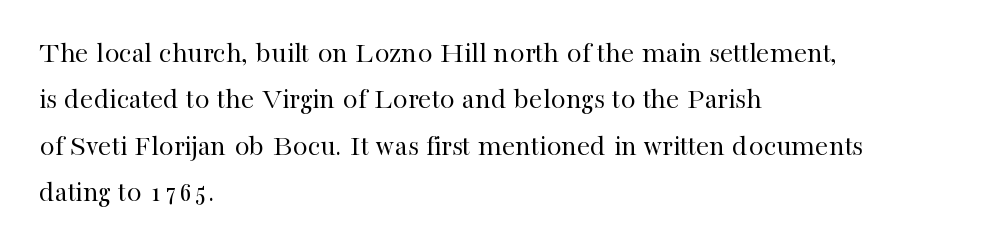
Quick note: underline off. This sample uses plain, unmodified letter spacing. Compared with a typical body face, this is equally light or lighter still. Leading matches the norm, producing a regular column. The letters stand straight up with perfectly vertical stems. Stroke terminals: seriffed.
